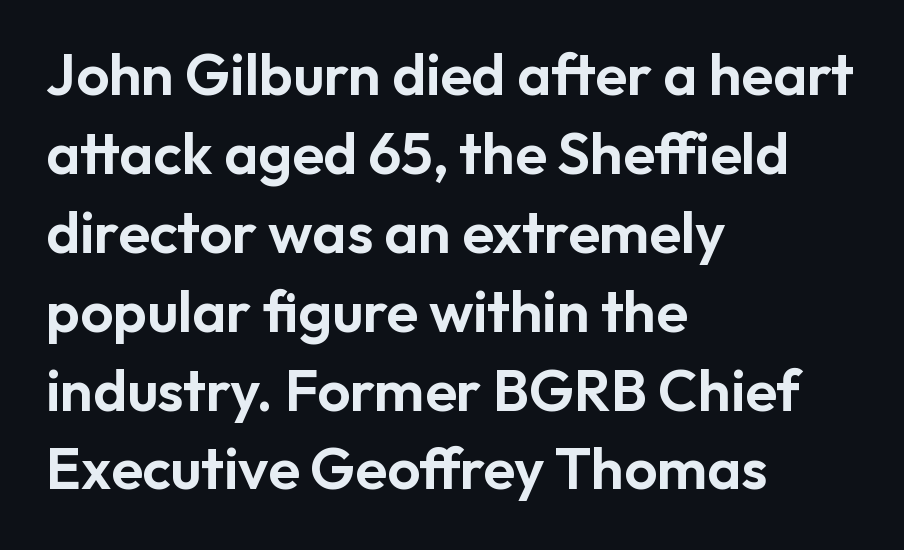
{"serif": "no", "italic": "no", "width": "normal", "stroke_contrast": "low", "x_height": "medium", "monospaced": "no", "underline": "no", "align": "left", "line_spacing": "normal", "line_spacing_ratio": 1.36, "letter_spacing": "normal", "letter_spacing_em": 0.0, "glyph_px": 58}
